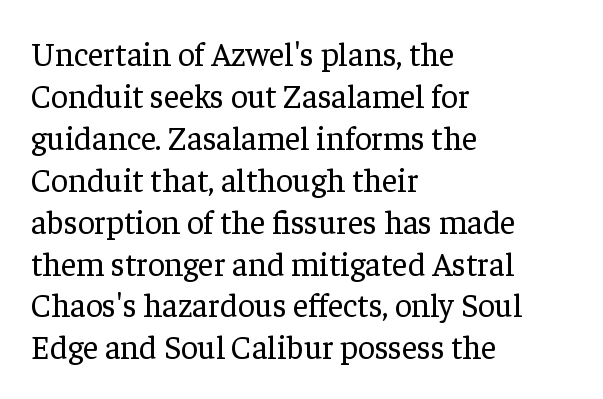
Proportional: the letters do not fall into vertical columns. One-word summary of the alignment: left. Stems and bowls with no extra thickness — not bold. Line spacing here is normal.
